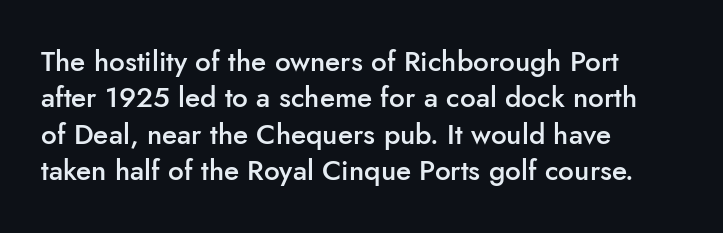
One-word summary of the alignment: left. Summary of vertical rhythm: regular, with standard interline spacing. The rendering uses a semibold face; strokes are thickened but not to full bold. Classification — sans serif.
